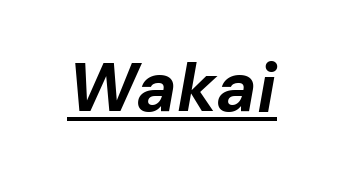
Do the characters align in a grid? No, the font is proportional. What stands out about the letter spacing? Nothing — it is the standard amount. Slant detected: the letters are inclined. Check the space under the baseline: a stroke is drawn there.
